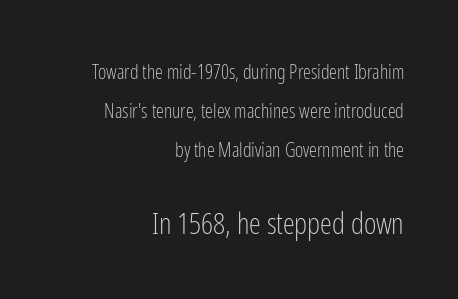
The letters advance in unequal steps, a hallmark of proportional type. Is there any slant? The stems are plumb. Which margin do the lines hug? The right one — the left edge is uneven. Whoever set this made the second block the dominant, larger element. The type is set solid horizontally, with unmodified tracking.
